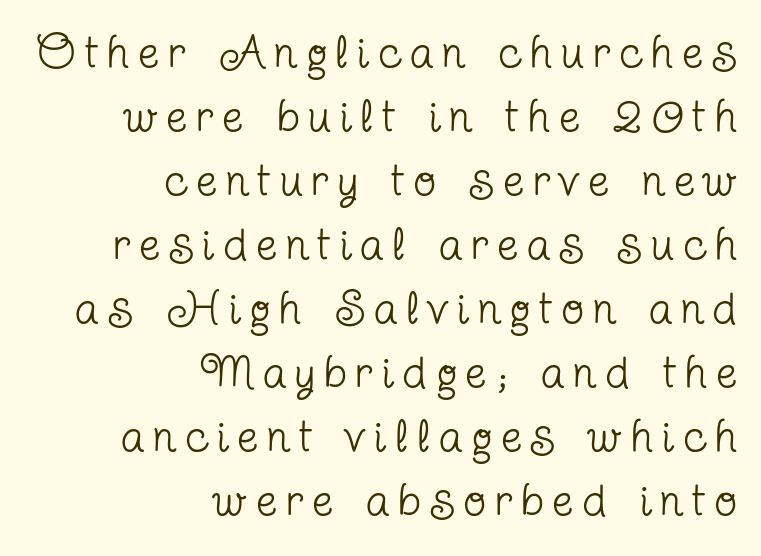
Between one letter and the next there's a generous, obvious gap. A light-to-regular cut is what we see here. Regarding serifs, this sample has them. Line spacing here is normal. The typesetter chose a ragged-left arrangement here. Type without underlining.
